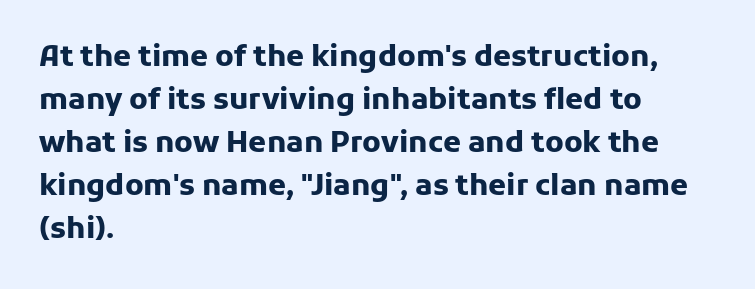
Q: Is the text bold? A: Yes.
Q: Is the text italic (slanted)? A: No, it is upright.
Q: Is the typeface a serif or a sans-serif typeface? A: Sans-serif.
Q: Is the text underlined? A: No.
Q: How is the paragraph aligned? A: Left-aligned.
Q: Is the spacing between letters normal or unusually wide? A: Normal.
Q: Is the spacing between lines tight, normal or loose? A: Normal.
Q: Width (condensed, normal, or wide)? A: Normal.
Q: Stroke contrast? A: Low.
Q: x-height? A: Medium.
Q: Monospaced? A: No.
